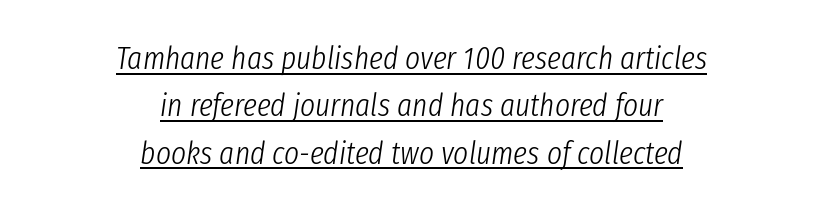
The image shows 32 px light, condensed type, italic (leaning right); set centered, normal line spacing (1.48x), normal letter spacing, underlined; low stroke contrast and a medium x-height.
